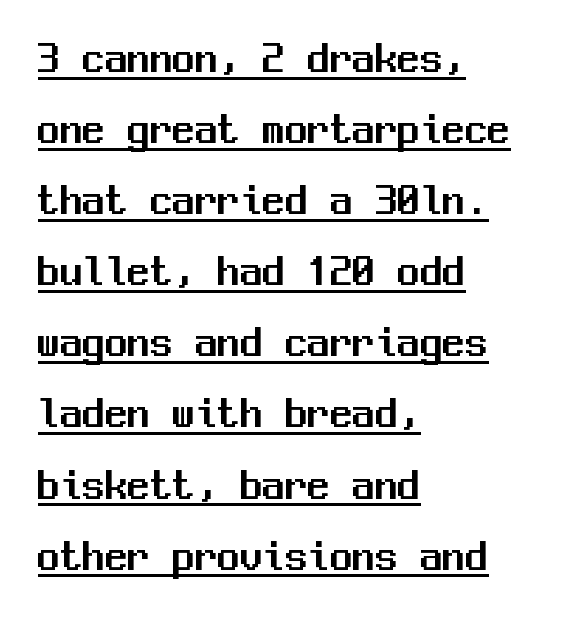
Each line of the rendering has a horizontal stroke beneath the glyphs. The setting favours the left margin, as ordinary paragraphs usually do. Monospaced: the letters line up in strict vertical columns. Ascenders rise straight up at ninety degrees. The designer left line spacing at the default. This rendering leaves character spacing at its baseline value.
